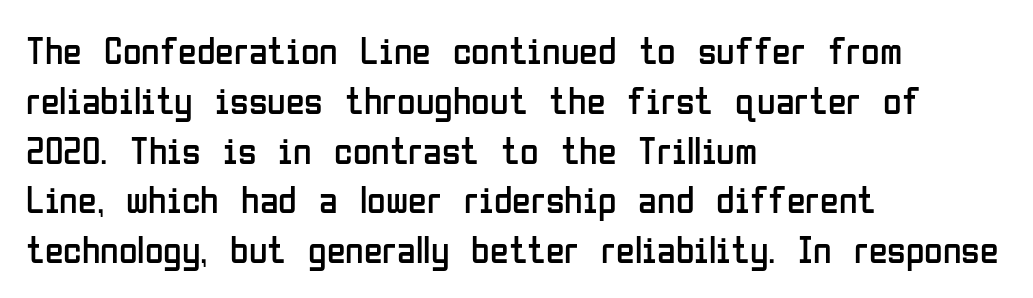
{"serif": "no", "italic": "no", "bold": "no", "weight": "regular", "width": "condensed", "stroke_contrast": "low", "x_height": "medium", "monospaced": "no", "underline": "no", "align": "left", "line_spacing": "normal", "line_spacing_ratio": 1.31, "letter_spacing": "normal", "letter_spacing_em": 0.0, "glyph_px": 38}
